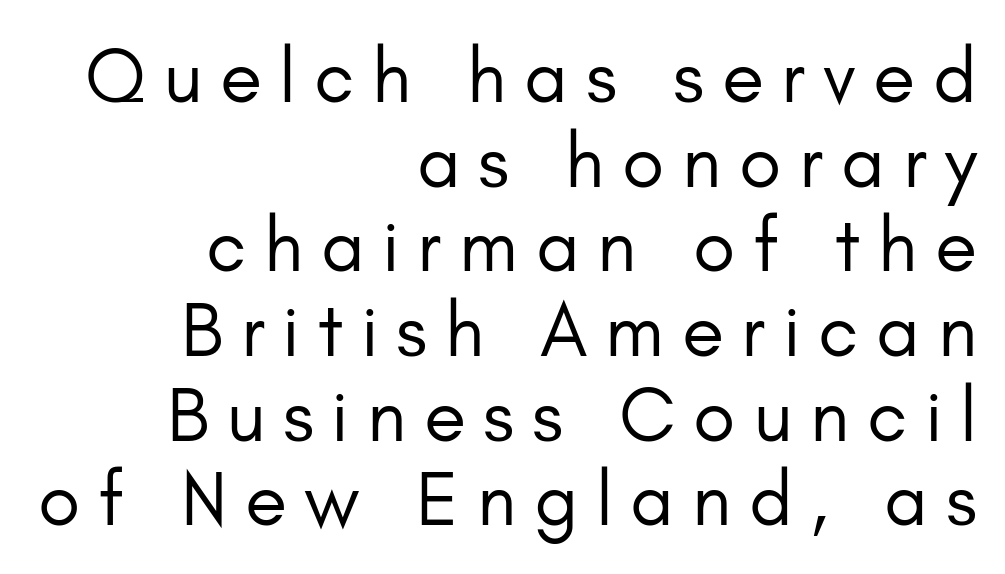
The image shows 77 px regular-weight sans-serif type, upright; set right-aligned, tight line spacing (1.1x), unusually wide letter spacing (+0.23 em), not underlined; low stroke contrast and a small x-height.
